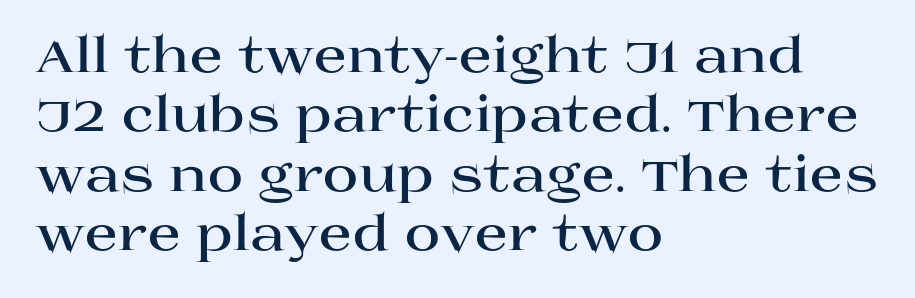
Q: Is the text bold? A: Yes.
Q: Is the text italic (slanted)? A: No, it is upright.
Q: Is the typeface a serif or a sans-serif typeface? A: Serif.
Q: Is the text underlined? A: No.
Q: How is the paragraph aligned? A: Left-aligned.
Q: Is the spacing between letters normal or unusually wide? A: Normal.
Q: Width (condensed, normal, or wide)? A: Wide.
Q: Stroke contrast? A: High.
Q: x-height? A: Large.
Q: Monospaced? A: No.
